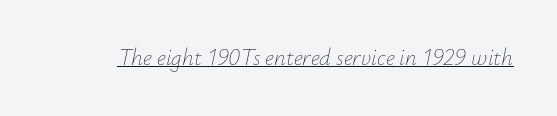
Q: Is the text bold? A: No.
Q: Is the text italic (slanted)? A: Yes, it leans right by about 12 degrees.
Q: Is the text underlined? A: Yes.
Q: Is the spacing between letters normal or unusually wide? A: Normal.
